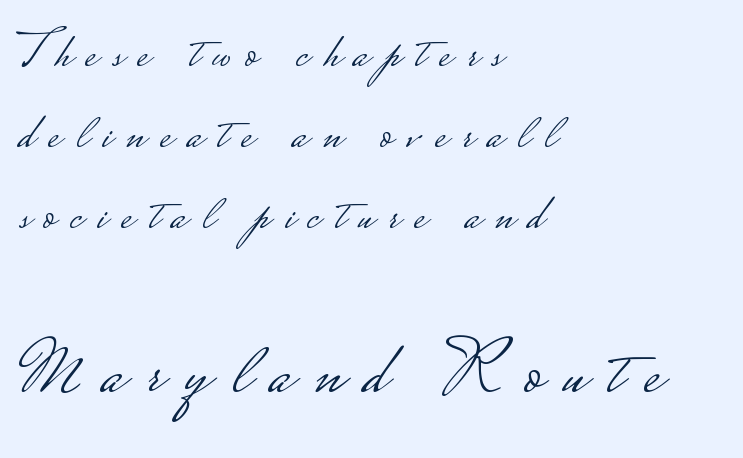
Line starts are locked; line ends wander. Check the space under the baseline: it is left empty. Loose tracking; the words dissolve into strings of separated letters. A typesetter would call this leading conventional body-copy spacing. Weight class: somewhere from thin through regular.
